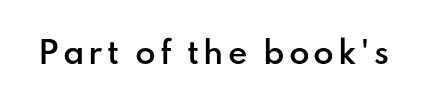
The type sits square on the baseline with zero lean. Weight: semibold (demi). Nope, no serifs anywhere on these letters. Looks like regular typesetting: each glyph gets only the width it needs. Words float on clear page, feet unadorned.
